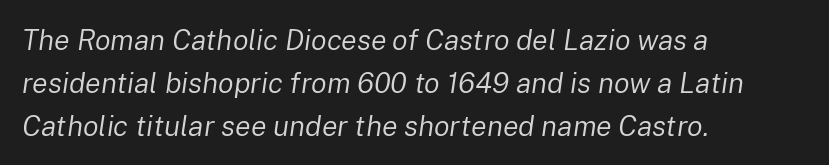
The image shows 29 px regular-weight type, italic (leaning right); set left-aligned, normal line spacing (1.48x), normal letter spacing, not underlined; low stroke contrast and a medium x-height.
